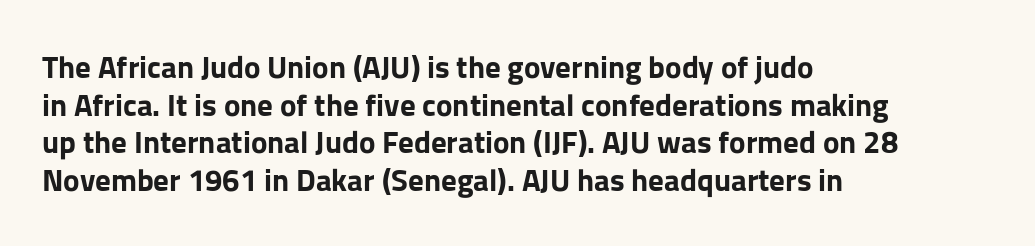
The rendering uses natural spacing where letterforms have individual widths. The lettering stays uniformly vertical, giving the passage a roman look. These lines stack with their left ends in a neat column. Letterform terminals end flat and unadorned throughout the passage. Pretty heavy lettering here — definitely bold. The string is rendered with underlining switched off.
